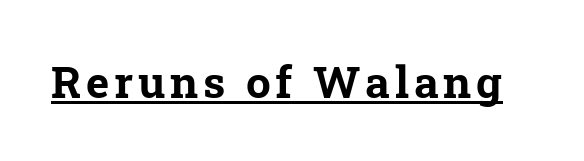
The image shows 44 px bold serif type; set underlined; low stroke contrast and a medium x-height.
